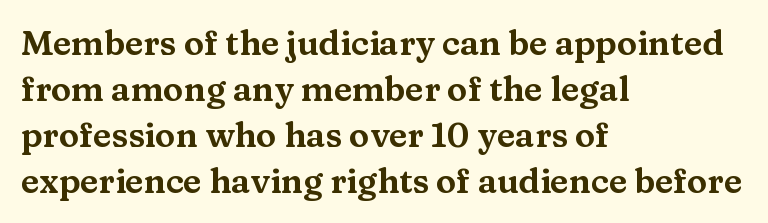
{"serif": "yes", "italic": "no", "width": "wide", "stroke_contrast": "medium", "x_height": "medium", "monospaced": "no", "underline": "no", "align": "left", "line_spacing": "normal", "line_spacing_ratio": 1.35, "letter_spacing": "normal", "letter_spacing_em": 0.0, "glyph_px": 34}
